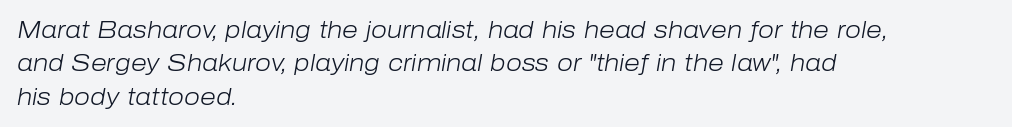
Q: Is the text bold? A: No.
Q: Is the text italic (slanted)? A: Yes, it leans right by about 10 degrees.
Q: Is the text underlined? A: No.
Q: How is the paragraph aligned? A: Left-aligned.
Q: Is the spacing between letters normal or unusually wide? A: Normal.
Q: Is the spacing between lines tight, normal or loose? A: Normal.
